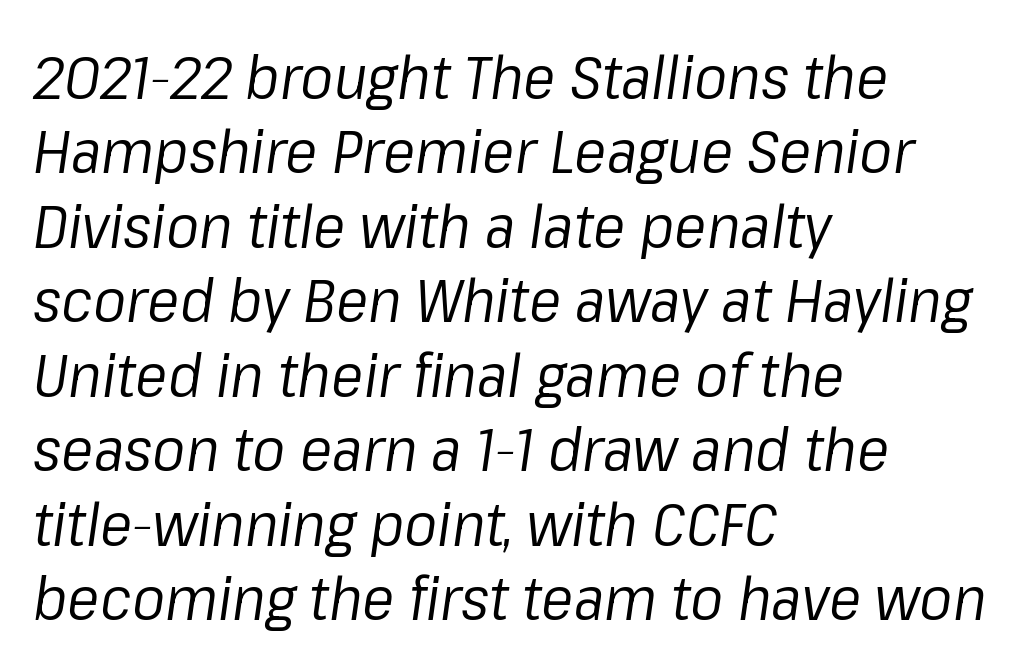
{"italic": "yes", "lean": "right", "slant_degrees": 8, "bold": "no", "weight": "regular", "width": "normal", "stroke_contrast": "low", "x_height": "medium", "monospaced": "no", "underline": "no", "align": "left", "line_spacing_ratio": 1.22, "letter_spacing": "normal", "letter_spacing_em": 0.0, "glyph_px": 61}
